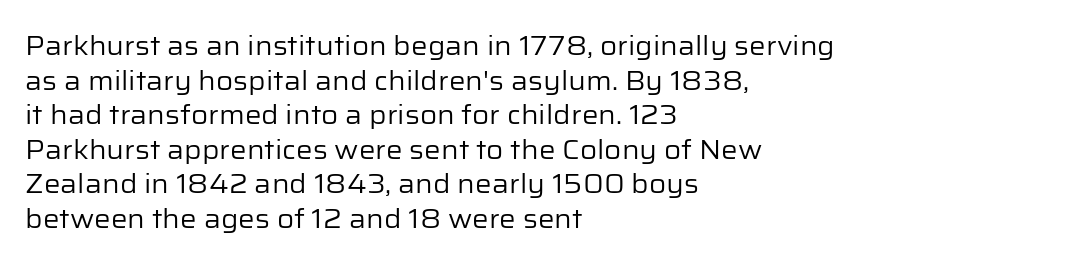
Q: Is the text bold? A: No.
Q: Is the text italic (slanted)? A: No, it is upright.
Q: Is the text underlined? A: No.
Q: How is the paragraph aligned? A: Left-aligned.
Q: Is the spacing between letters normal or unusually wide? A: Normal.
Q: Is the spacing between lines tight, normal or loose? A: Normal.
